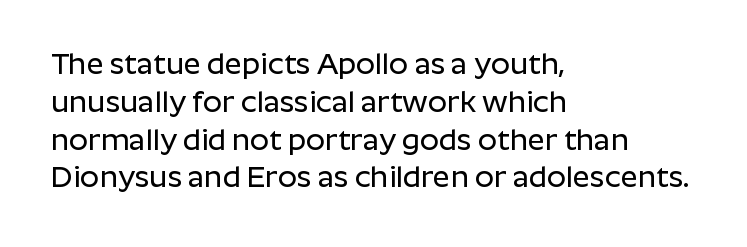
{"serif": "no", "italic": "no", "width": "normal", "stroke_contrast": "low", "x_height": "medium", "monospaced": "no", "underline": "no", "align": "left", "line_spacing": "normal", "line_spacing_ratio": 1.26, "letter_spacing": "normal", "letter_spacing_em": 0.0, "glyph_px": 30}
